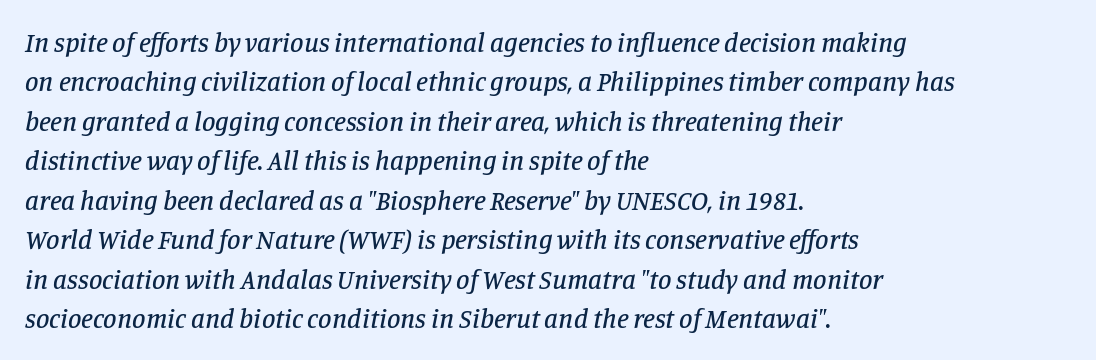
The image shows 27 px text type, italic (leaning right); set left-aligned, normal line spacing (1.46x), normal letter spacing, not underlined.
